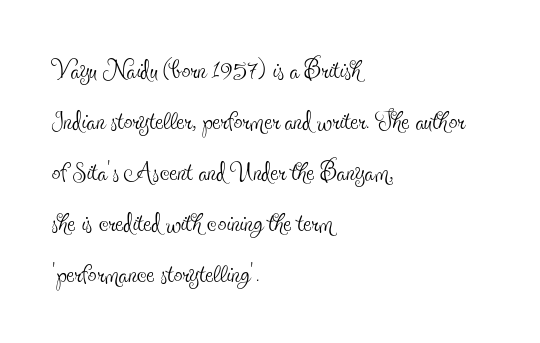
{"serif": "yes", "bold": "no", "weight": "thin", "width": "condensed", "x_height": "small", "monospaced": "no", "underline": "no", "align": "left", "line_spacing": "normal", "line_spacing_ratio": 1.46, "letter_spacing": "normal", "letter_spacing_em": 0.0, "glyph_px": 35}
